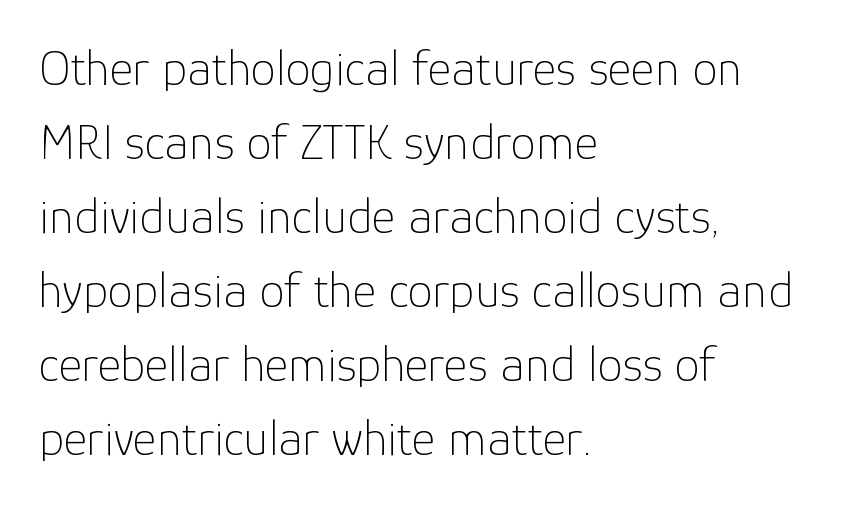
The image shows 51 px thin sans-serif type, upright; set left-aligned, normal line spacing (1.45x), normal letter spacing, not underlined; low stroke contrast and a medium x-height.
